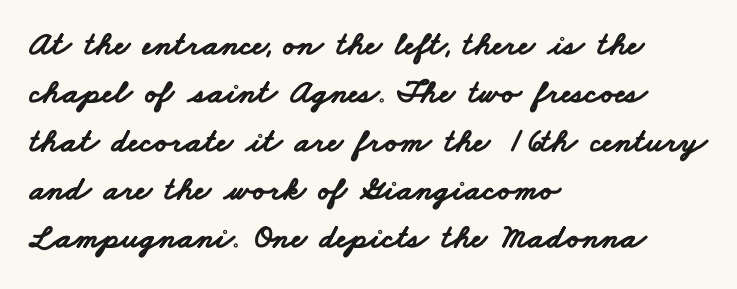
The image shows 34 px bold, wide sans-serif type; set left-aligned, normal line spacing (1.42x), normal letter spacing, not underlined; low stroke contrast and a small x-height.
